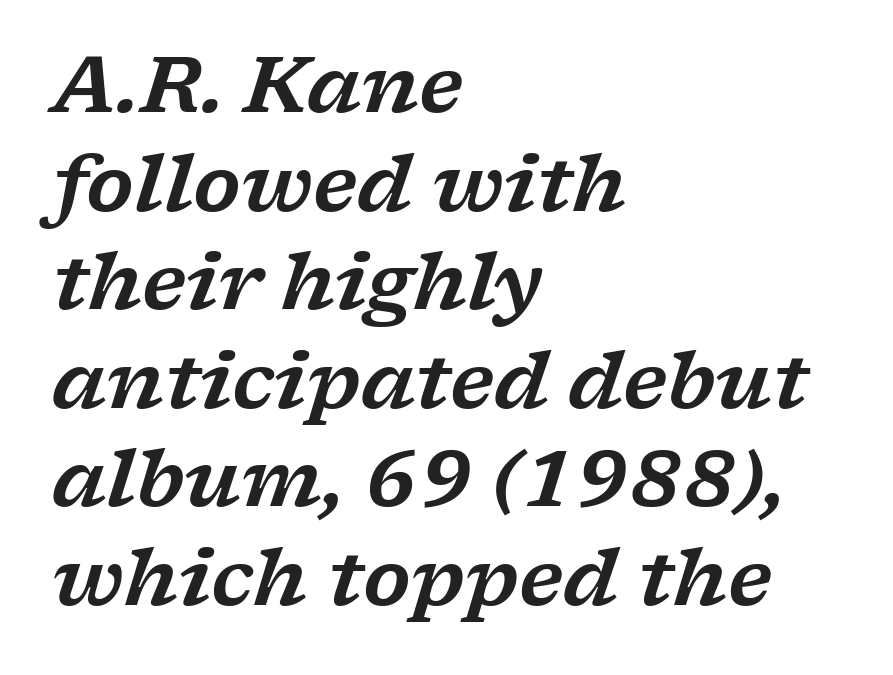
Q: Is the text italic (slanted)? A: Yes, it leans right by about 17 degrees.
Q: Is the typeface a serif or a sans-serif typeface? A: Serif.
Q: Is the text underlined? A: No.
Q: How is the paragraph aligned? A: Left-aligned.
Q: Is the spacing between letters normal or unusually wide? A: Normal.
Q: Is the spacing between lines tight, normal or loose? A: Normal.
Q: Width (condensed, normal, or wide)? A: Wide.
Q: Stroke contrast? A: Low.
Q: x-height? A: Medium.
Q: Monospaced? A: No.
